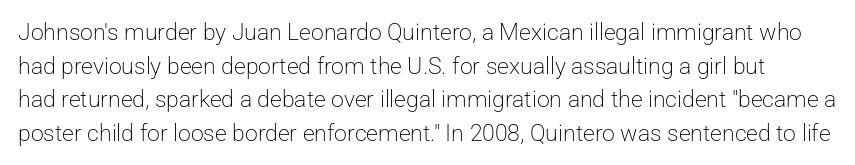
Default kerning and tracking; the words read as compact shapes. Weight: not bold — regular or lighter. Every character sits straight up, as roman type does. The rendering uses a moderate line-height, typical for paragraphs.
